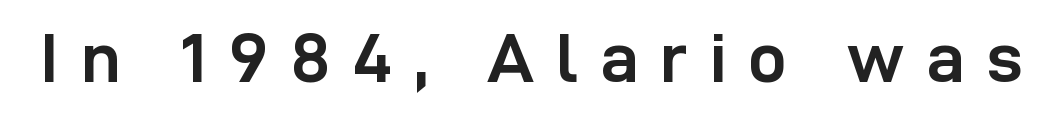
The typography opts for an upright posture over an oblique one. Proportional: the letters do not fall into vertical columns. Is the letter spacing exaggerated? Yes — the characters are pushed far apart. Stroke terminals: plain, sans-serif. Has an underline been added? It has not. Bold? Absolutely — the strokes are thick and heavy.
